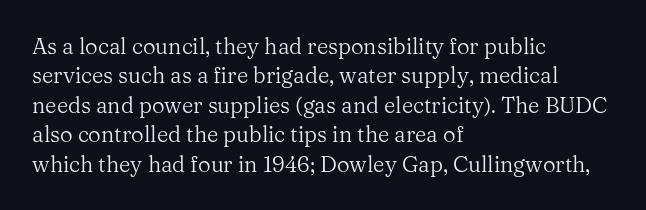
Q: Is the text bold? A: No.
Q: Is the text italic (slanted)? A: No, it is upright.
Q: Is the text underlined? A: No.
Q: How is the paragraph aligned? A: Left-aligned.
Q: Is the spacing between letters normal or unusually wide? A: Normal.
Q: Is the spacing between lines tight, normal or loose? A: Normal.
